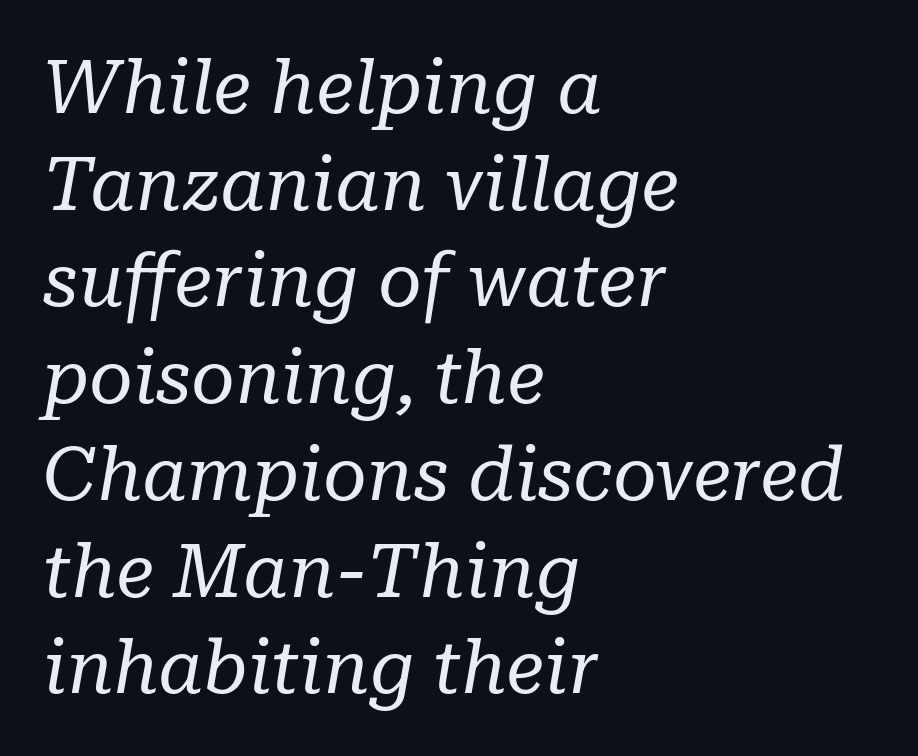
{"serif": "yes", "italic": "yes", "lean": "right", "slant_degrees": 10, "bold": "no", "weight": "regular", "width": "normal", "stroke_contrast": "low", "x_height": "medium", "monospaced": "no", "underline": "no", "align": "left", "line_spacing": "normal", "line_spacing_ratio": 1.29, "letter_spacing": "normal", "letter_spacing_em": 0.0, "glyph_px": 75}
